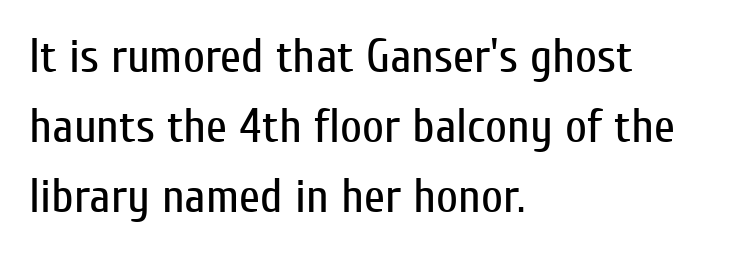
The image shows 48 px regular-weight, condensed sans-serif type, upright; set left-aligned, normal line spacing (1.46x), normal letter spacing, not underlined; low stroke contrast and a medium x-height.
